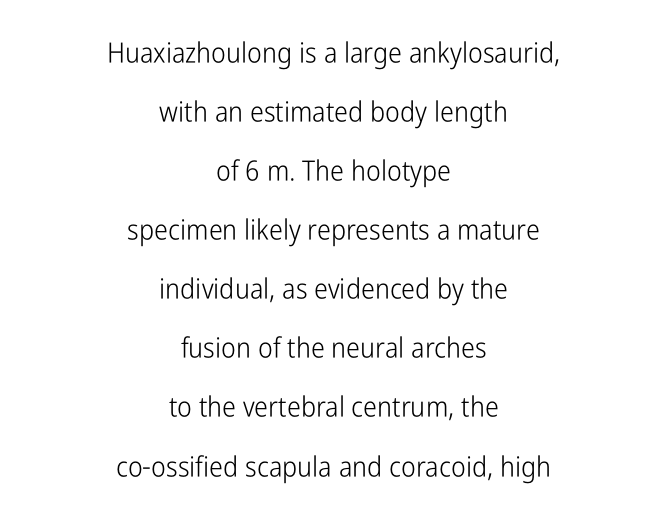
{"serif": "no", "italic": "no", "bold": "no", "weight": "light", "width": "condensed", "stroke_contrast": "low", "x_height": "medium", "monospaced": "no", "underline": "no", "align": "center", "line_spacing": "loose", "line_spacing_ratio": 2.11, "letter_spacing": "normal", "letter_spacing_em": 0.0, "glyph_px": 28}
